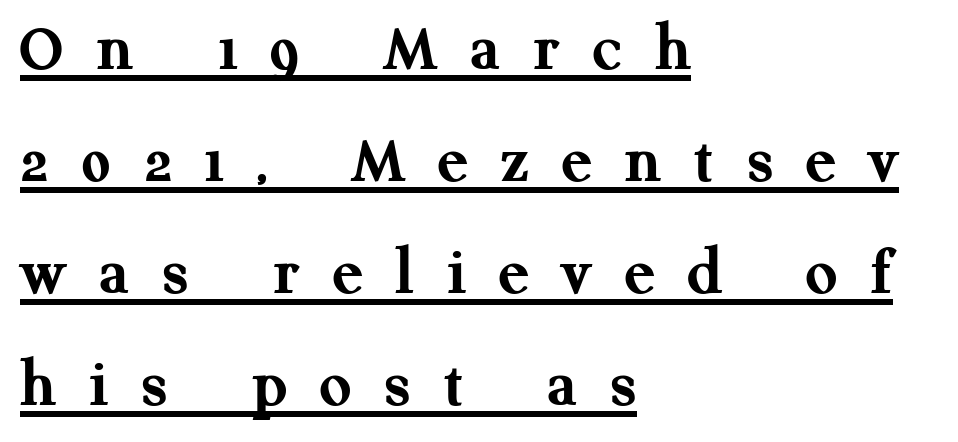
The image shows 70 px semibold serif type, upright; set left-aligned, normal line spacing (1.6x), unusually wide letter spacing (+0.47 em), underlined; medium stroke contrast and a medium x-height.
